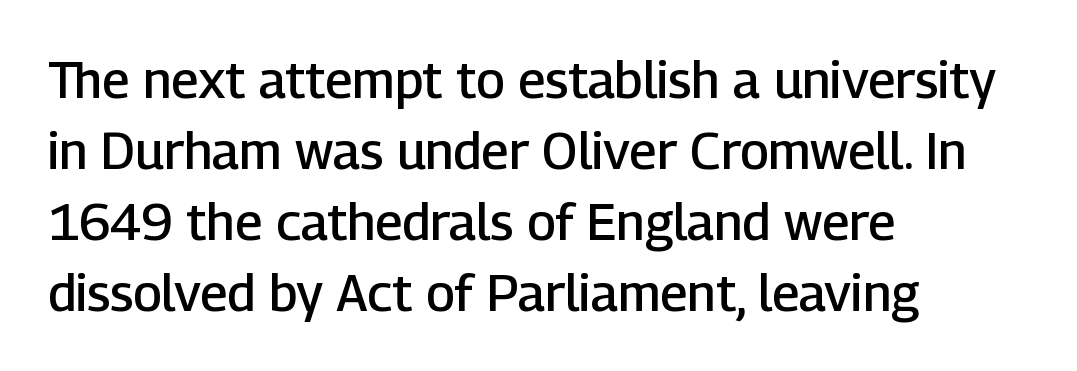
Typographic density is moderately raised because the face is semibold. Does the type have serifs? No, each stem ends abruptly. The vertical gap from one line to the next is medium. Plain, unruled lines of type. Proportional: the letters do not fall into vertical columns.
